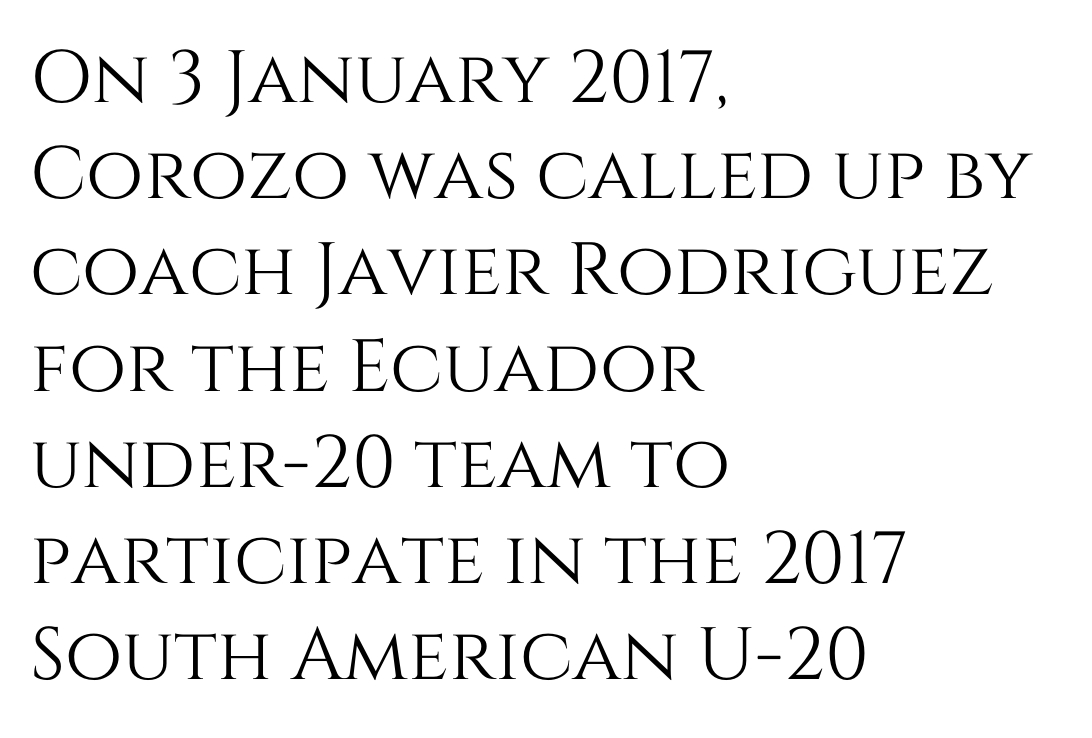
Descender tails drop into unmarked territory. Line beginnings align vertically; line endings do not. Each letter keeps its own natural width here, so spacing adapts to shape. Italic? Not at all — the glyphs are vertical. The line-height multiplier appears to be the usual default. Standard letterfit; no display-style spreading of the glyphs.
